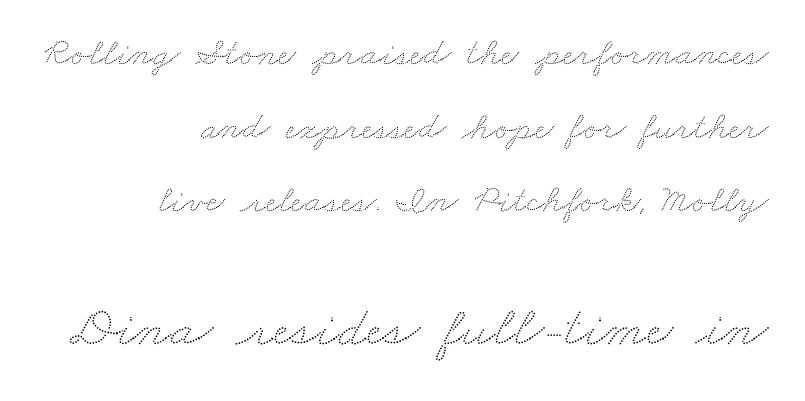
{"width": "wide", "stroke_contrast": "low", "x_height": "small", "monospaced": "no", "underline": "no", "align": "right", "line_spacing_ratio": 1.89, "letter_spacing": "normal", "letter_spacing_em": 0.0, "larger_block": "second", "size_ratio": 1.49, "glyph_px": 58}
